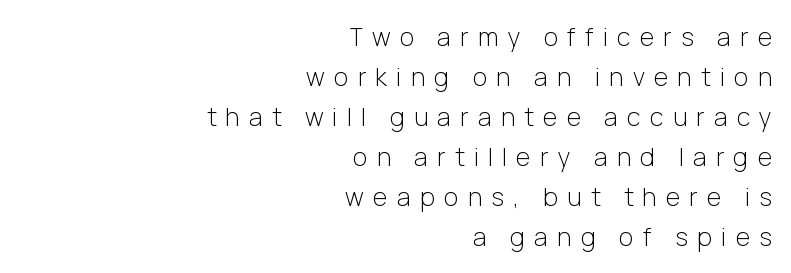
Words float on clear page, feet unadorned. Heft: none added — not bold. Horizontal alignment here is rightward, an uncommon choice for prose. There is plenty of visible air inserted between adjacent glyphs.
